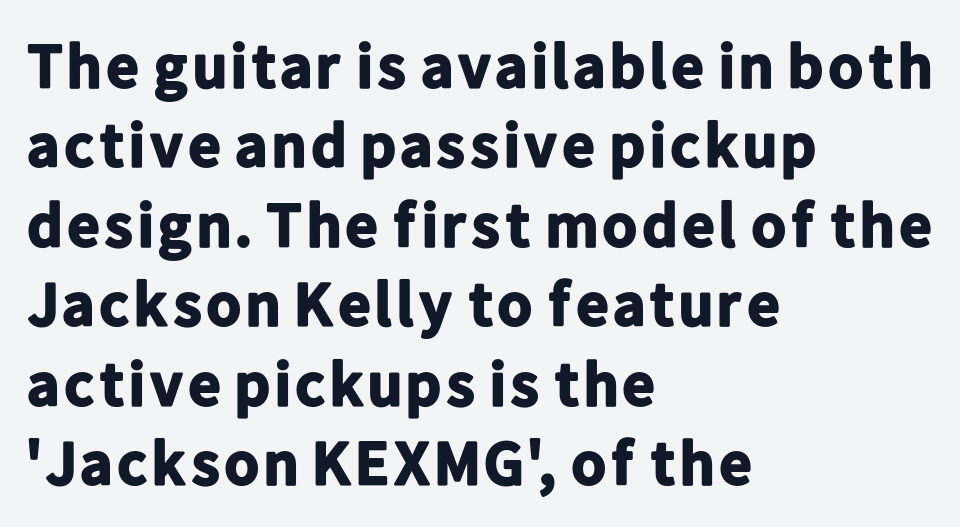
Q: Is the text bold? A: Yes.
Q: Is the text italic (slanted)? A: No, it is upright.
Q: Is the typeface a serif or a sans-serif typeface? A: Sans-serif.
Q: Is the text underlined? A: No.
Q: How is the paragraph aligned? A: Left-aligned.
Q: Is the spacing between letters normal or unusually wide? A: Normal.
Q: Is the spacing between lines tight, normal or loose? A: Normal.
Q: Width (condensed, normal, or wide)? A: Normal.
Q: Stroke contrast? A: Low.
Q: x-height? A: Medium.
Q: Monospaced? A: No.
